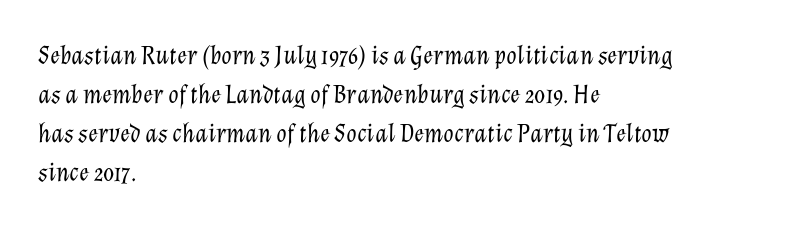
Does the leading feel generous? No, just average. Decoration check: the copy has no underline. The rendering anchors every line to the left-hand side. The letters sit at their default tracking, neither squeezed nor spread. Yep, that's italic — everything's leaning. Think standard paragraph weight, or any step lighter than that.
